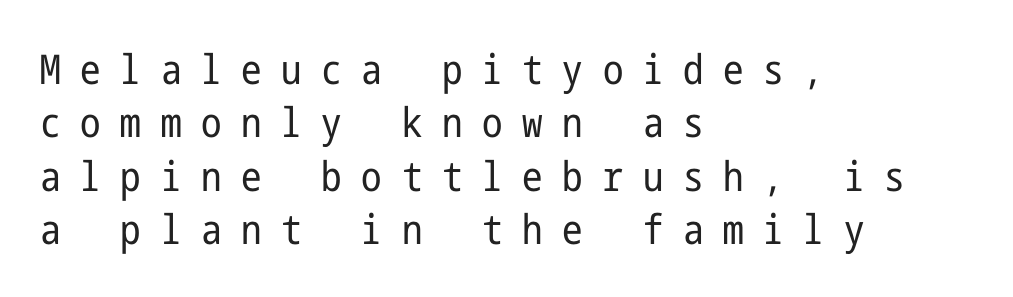
{"serif": "no", "italic": "no", "bold": "no", "weight": "regular", "width": "condensed", "stroke_contrast": "low", "x_height": "medium", "underline": "no", "align": "left", "line_spacing": "normal", "line_spacing_ratio": 1.3, "letter_spacing": "wide", "letter_spacing_em": 0.48, "glyph_px": 41}
